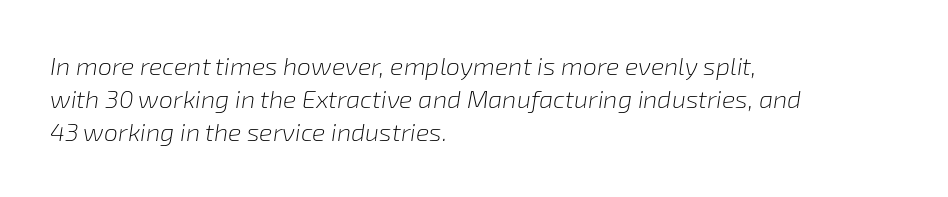
Q: Is the text bold? A: No.
Q: Is the text italic (slanted)? A: Yes, it leans right by about 8 degrees.
Q: Is the text underlined? A: No.
Q: How is the paragraph aligned? A: Left-aligned.
Q: Is the spacing between letters normal or unusually wide? A: Normal.
Q: Is the spacing between lines tight, normal or loose? A: Normal.
